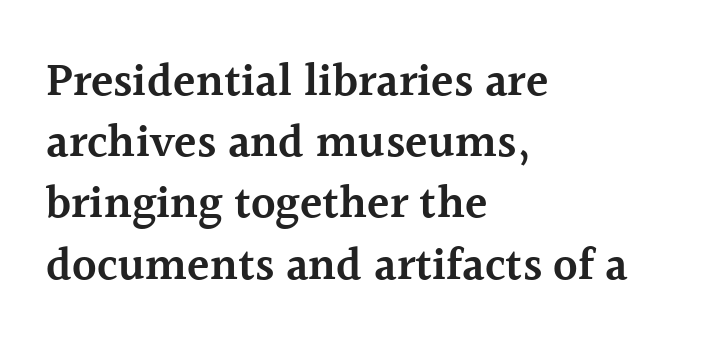
Descenders are the only things crossing below the line. This sample has the flowing, uneven cadence of proportional lettering. Every row of glyphs begins at an identical x-position on the left. Caption: semibold face, moderately heavy strokes. Posture: upright roman.
